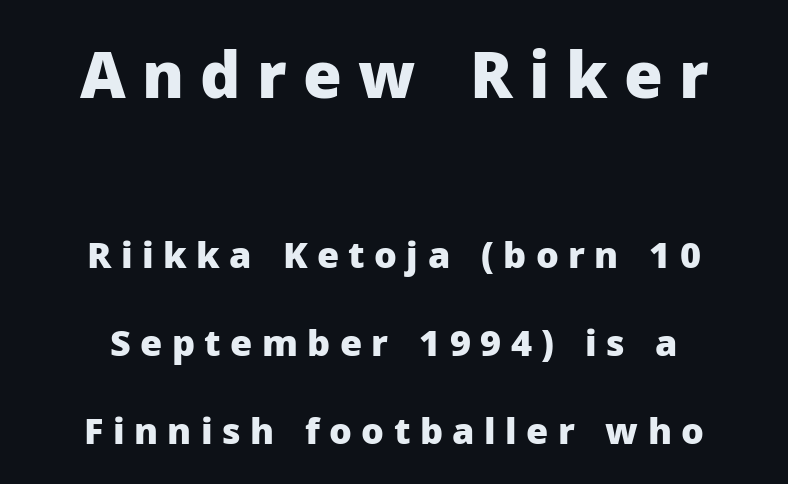
{"serif": "no", "italic": "no", "bold": "yes", "weight": "heavy", "width": "normal", "stroke_contrast": "low", "x_height": "medium", "monospaced": "no", "underline": "no", "align": "center", "line_spacing": "loose", "line_spacing_ratio": 2.44, "letter_spacing": "wide", "letter_spacing_em": 0.26, "larger_block": "first", "size_ratio": 1.75, "glyph_px": 63}
